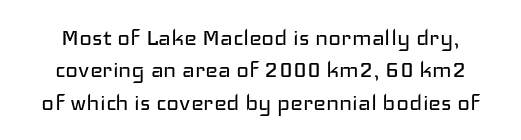
{"italic": "no", "bold": "no", "underline": "no", "line_spacing_ratio": 1.2, "letter_spacing": "normal", "letter_spacing_em": 0.0, "glyph_px": 27}
